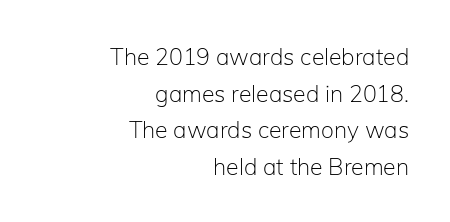
This sample uses an upright cut, with every glyph sitting square on the baseline. The leading is moderate, giving the passage an even texture. Look at the tracking — it's just the regular setting, nothing added. Each row of text sits above clean, open space. The typesetter chose a ragged-left arrangement here. Stem width sits at or under what a default text font uses.
